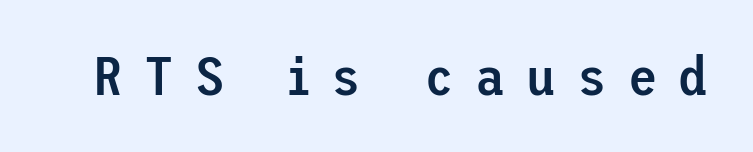
The image shows 54 px semibold sans-serif type, upright; set unusually wide letter spacing (+0.39 em), not underlined; low stroke contrast and a medium x-height.
